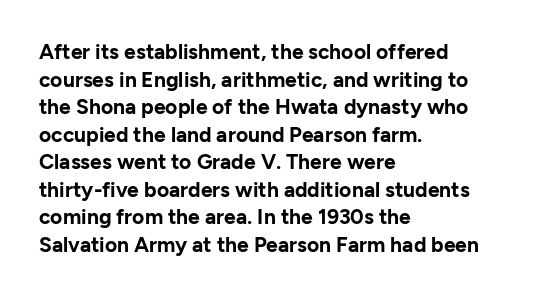
Normally led — the rows are evenly, conventionally spaced. Caption: standard tracking, unaltered. Check the space under the baseline: it is left empty. This sample is left-justified, so line endings fall wherever the words run out. These lines were composed using upright roman letters.
